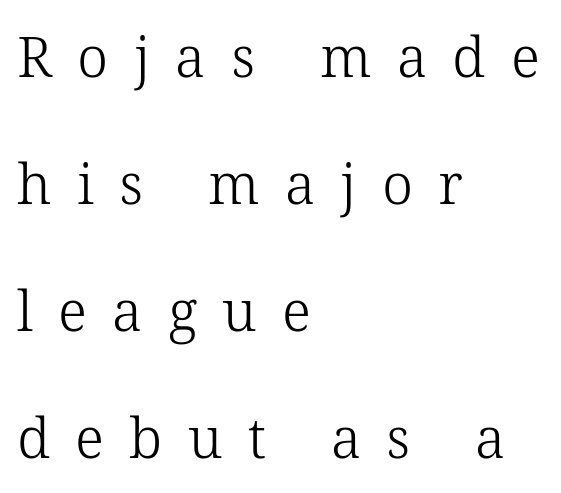
{"serif": "yes", "italic": "no", "bold": "no", "weight": "light", "width": "normal", "stroke_contrast": "low", "x_height": "medium", "monospaced": "no", "underline": "no", "align": "left", "line_spacing": "loose", "line_spacing_ratio": 2.27, "letter_spacing": "wide", "letter_spacing_em": 0.45, "glyph_px": 56}
